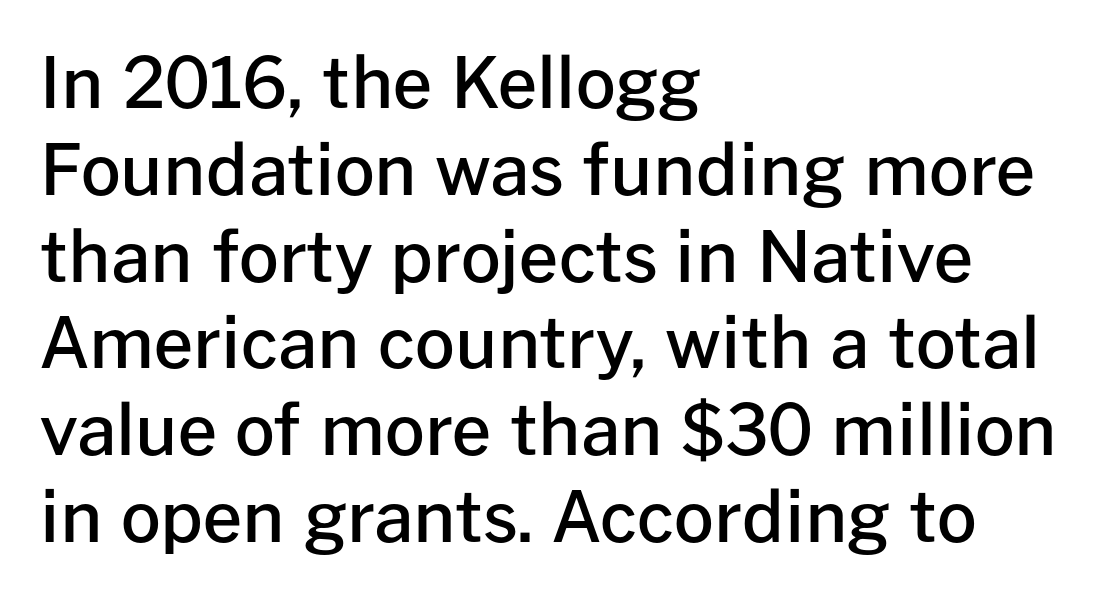
{"serif": "no", "italic": "no", "bold": "semi", "weight": "semibold", "width": "normal", "stroke_contrast": "low", "x_height": "medium", "monospaced": "no", "underline": "no", "align": "left", "line_spacing_ratio": 1.24, "letter_spacing": "normal", "letter_spacing_em": 0.0, "glyph_px": 70}
